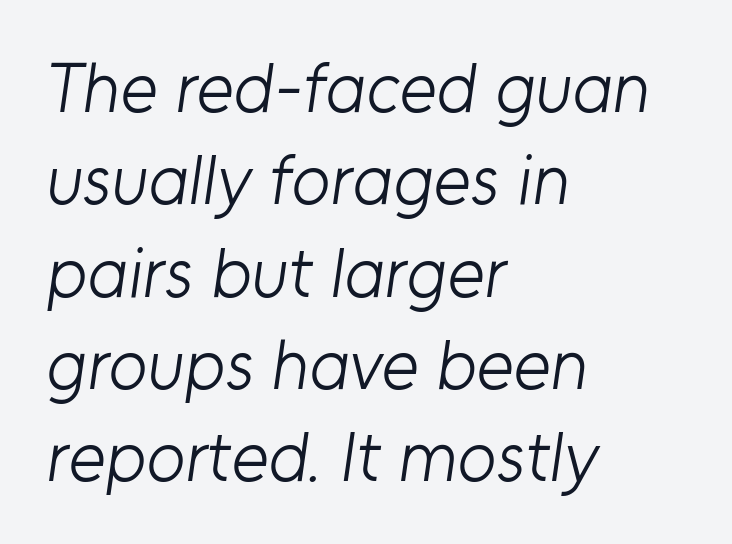
The image shows 71 px light sans-serif type; set left-aligned, normal line spacing (1.3x), normal letter spacing, not underlined; low stroke contrast and a medium x-height.
